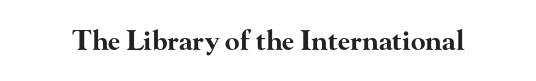
The image shows 27 px bold type, upright; set normal letter spacing, not underlined.
